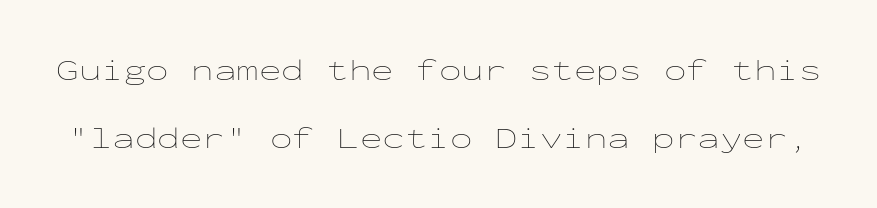
No word sits above an underline. These lines are rendered in a fixed-pitch font. The lines are spread far apart with generous leading. Here the glyphs are tracked normally, forming tight word shapes.
